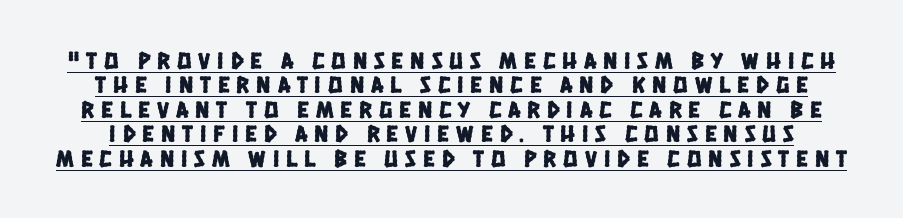
{"underline": "yes", "line_spacing": "tight", "line_spacing_ratio": 1.02, "letter_spacing": "wide", "letter_spacing_em": 0.29, "glyph_px": 24}
